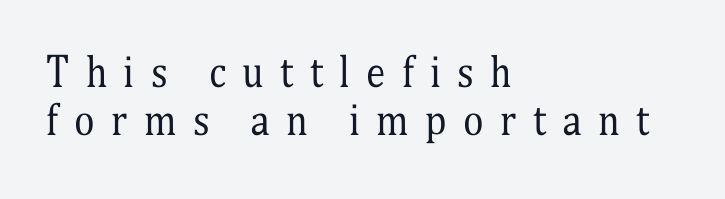
The image shows 39 px regular-weight, condensed serif type, upright; set left-aligned, line spacing 1.24x, unusually wide letter spacing (+0.42 em), not underlined; medium stroke contrast and a medium x-height.
